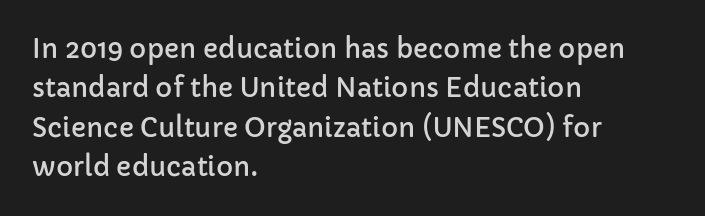
{"italic": "no", "underline": "no", "align": "left", "line_spacing": "normal", "line_spacing_ratio": 1.51, "letter_spacing": "normal", "letter_spacing_em": 0.0, "glyph_px": 26}
